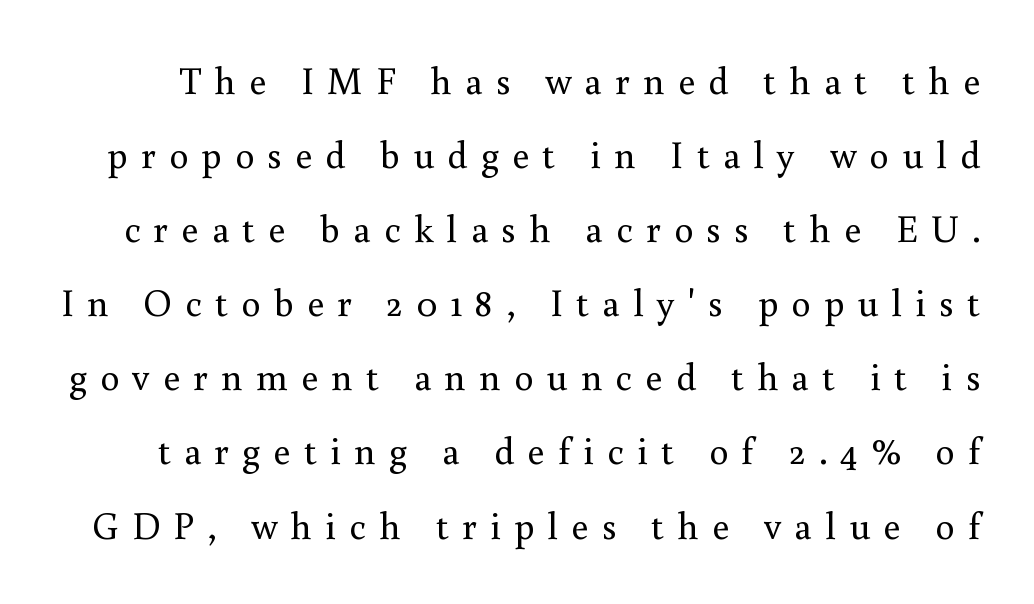
{"serif": "yes", "italic": "no", "bold": "no", "weight": "regular", "width": "normal", "stroke_contrast": "medium", "x_height": "small", "monospaced": "no", "underline": "no", "line_spacing": "loose", "line_spacing_ratio": 1.95, "letter_spacing": "wide", "letter_spacing_em": 0.35, "glyph_px": 38}
